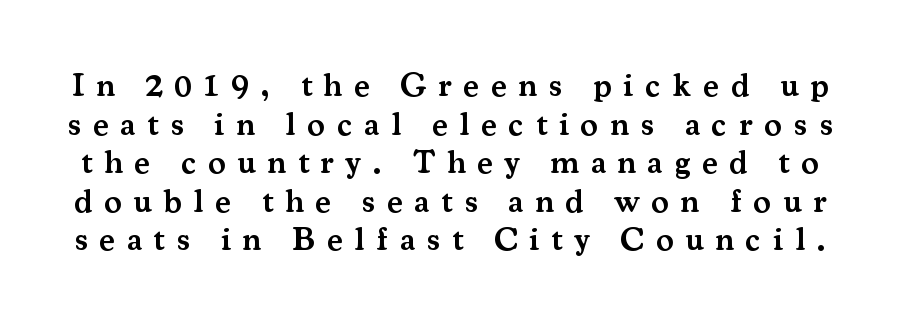
{"serif": "yes", "italic": "no", "bold": "semi", "weight": "semibold", "width": "normal", "stroke_contrast": "medium", "x_height": "small", "monospaced": "no", "underline": "no", "line_spacing_ratio": 1.17, "letter_spacing": "wide", "letter_spacing_em": 0.35, "glyph_px": 33}
